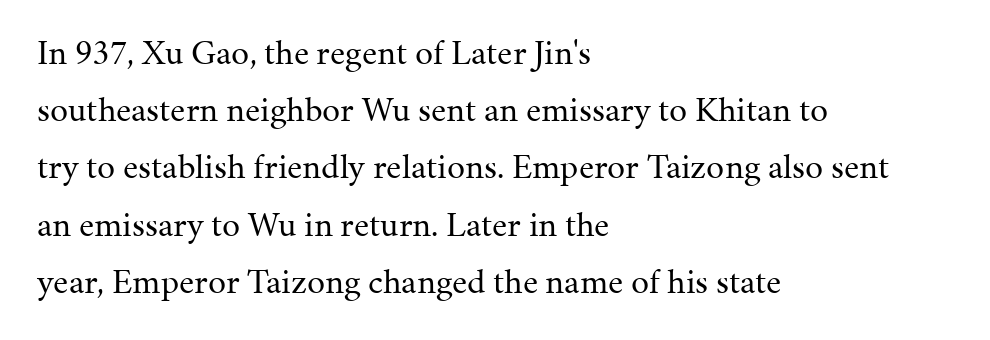
Q: Is the text bold? A: No.
Q: Is the text italic (slanted)? A: No, it is upright.
Q: Is the typeface a serif or a sans-serif typeface? A: Serif.
Q: Is the text underlined? A: No.
Q: How is the paragraph aligned? A: Left-aligned.
Q: Is the spacing between letters normal or unusually wide? A: Normal.
Q: Is the spacing between lines tight, normal or loose? A: Normal.
Q: Width (condensed, normal, or wide)? A: Normal.
Q: Stroke contrast? A: Medium.
Q: x-height? A: Medium.
Q: Monospaced? A: No.
